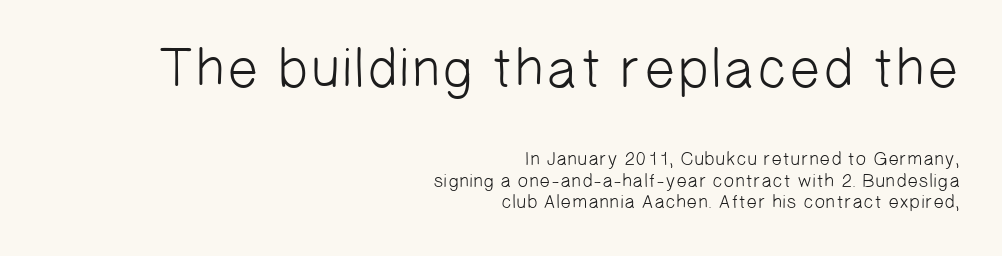
Q: Is the text bold? A: No.
Q: Is the typeface a serif or a sans-serif typeface? A: Sans-serif.
Q: Is the text underlined? A: No.
Q: How is the paragraph aligned? A: Right-aligned.
Q: Is the spacing between letters normal or unusually wide? A: Normal.
Q: Is the spacing between lines tight, normal or loose? A: Tight.
Q: Which block of text is set in a larger size, the first (top) or the second (bottom)? A: The first (top) one.
Q: Width (condensed, normal, or wide)? A: Normal.
Q: Stroke contrast? A: Low.
Q: x-height? A: Medium.
Q: Monospaced? A: No.
